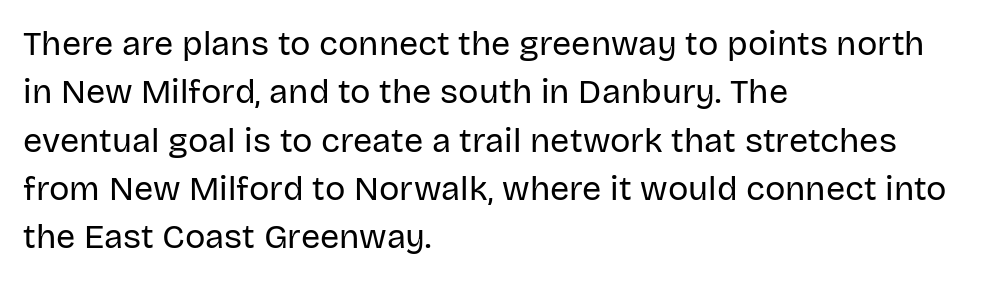
{"serif": "no", "italic": "no", "bold": "no", "weight": "regular", "width": "normal", "stroke_contrast": "low", "x_height": "large", "monospaced": "no", "underline": "no", "align": "left", "line_spacing": "normal", "line_spacing_ratio": 1.42, "letter_spacing": "normal", "letter_spacing_em": 0.0, "glyph_px": 34}
